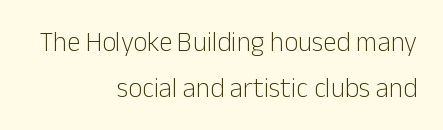
Upright lettering throughout. Any mark beneath the type? The region is blank. Tracking value appears to be zero — textbook default spacing. The paragraph shown leans on its right margin.
